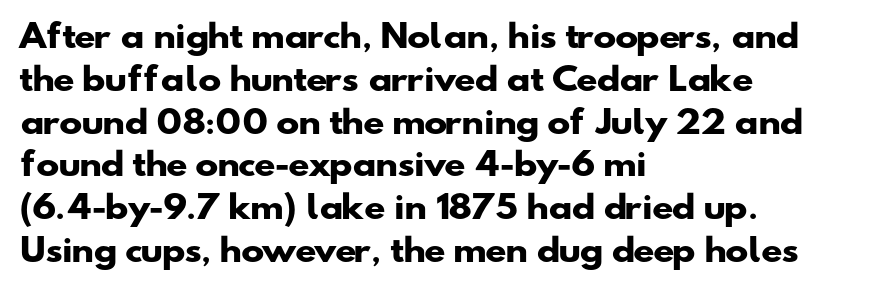
Q: Is the text bold? A: Yes.
Q: Is the typeface a serif or a sans-serif typeface? A: Sans-serif.
Q: Is the text underlined? A: No.
Q: How is the paragraph aligned? A: Left-aligned.
Q: Is the spacing between letters normal or unusually wide? A: Normal.
Q: Is the spacing between lines tight, normal or loose? A: Normal.
Q: Width (condensed, normal, or wide)? A: Wide.
Q: Stroke contrast? A: Low.
Q: x-height? A: Small.
Q: Monospaced? A: No.
